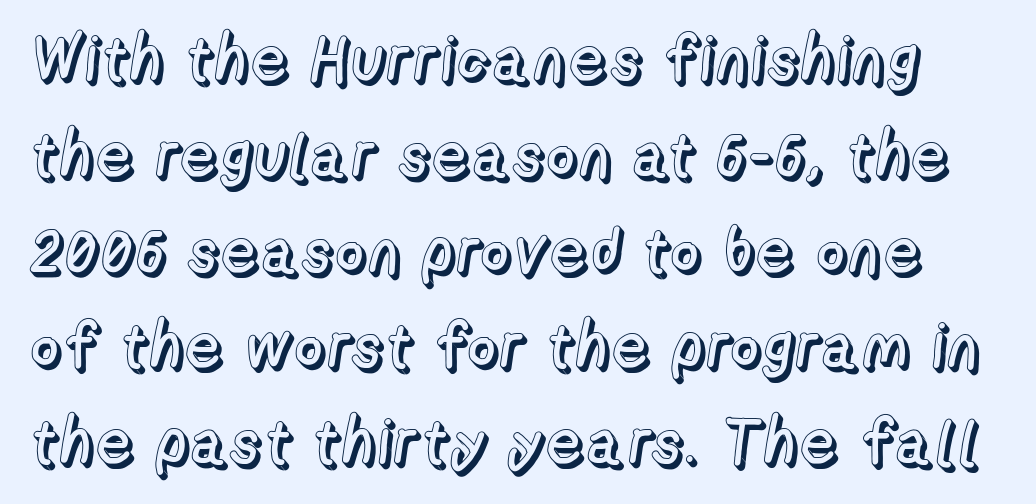
{"width": "normal", "x_height": "medium", "monospaced": "no", "underline": "no", "line_spacing": "normal", "line_spacing_ratio": 1.52, "letter_spacing": "normal", "letter_spacing_em": 0.0, "glyph_px": 63}
